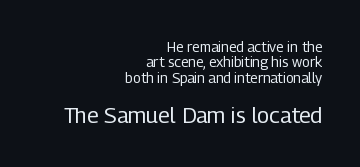
Rule under the text: the space is simply empty. Weight class: somewhere from thin through regular. If you drew a ruler down the right edge, every line would touch it. The letterforms sit shoulder to shoulder at normal distance. The emphasis by scale lands on block number two, below. Ordinary non-slanted type is in use.
